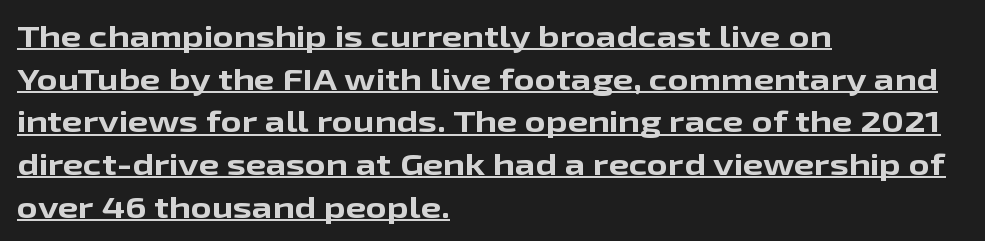
What's the leading like? Ordinary, nothing unusual. Notice how the passage keeps a crisp vertical edge on the left only. Does the lettering tilt? It doesn't — this is upright. The type is set solid horizontally, with unmodified tracking.
